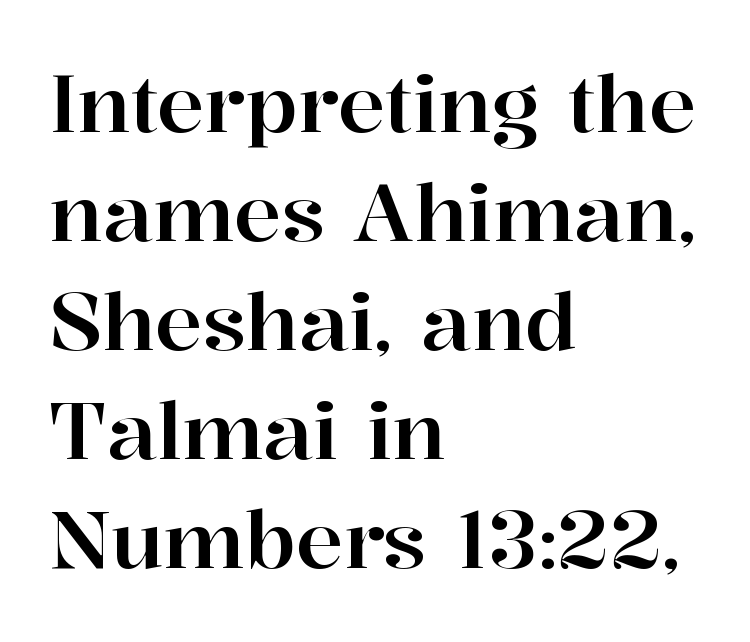
The image shows 79 px serif type, upright; set left-aligned, normal line spacing (1.38x), normal letter spacing, not underlined; high stroke contrast and a medium x-height.
